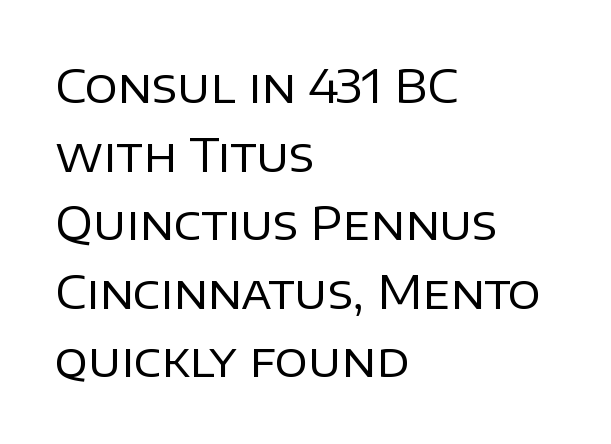
{"serif": "no", "italic": "no", "bold": "no", "weight": "regular", "width": "normal", "stroke_contrast": "low", "x_height": "large", "monospaced": "no", "underline": "no", "align": "left", "line_spacing": "normal", "line_spacing_ratio": 1.49, "letter_spacing": "normal", "letter_spacing_em": 0.0, "glyph_px": 46}
